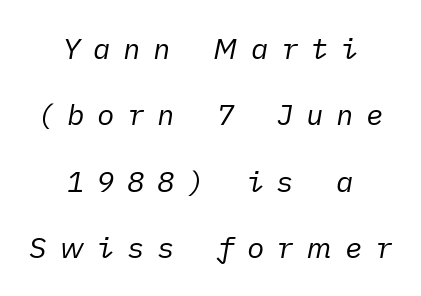
{"italic": "yes", "lean": "right", "slant_degrees": 10, "bold": "no", "weight": "regular", "width": "normal", "stroke_contrast": "low", "x_height": "medium", "underline": "no", "align": "center", "line_spacing": "loose", "line_spacing_ratio": 2.29, "letter_spacing": "wide", "letter_spacing_em": 0.43, "glyph_px": 29}
